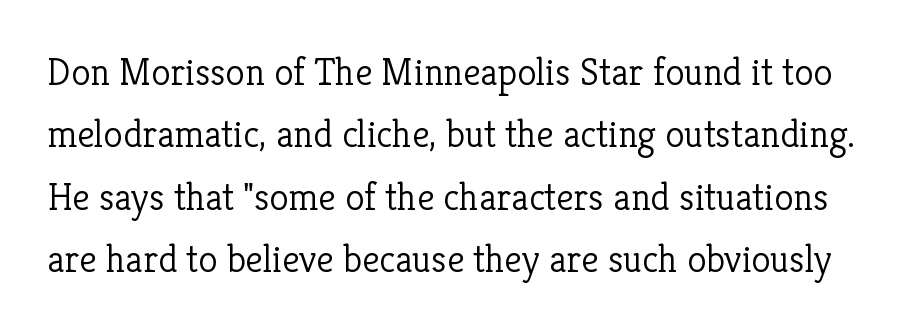
Vertical strokes here are truly vertical. Are there feet on the stems? There are — it's a serif. Look at the tracking — it's just the regular setting, nothing added. The letters look calm and open, with moderate or lighter stems. The space between consecutive lines is moderate.
